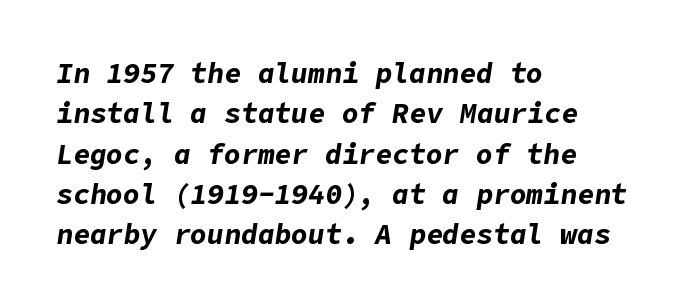
{"italic": "yes", "lean": "right", "slant_degrees": 9, "bold": "yes", "weight": "bold", "width": "normal", "stroke_contrast": "low", "x_height": "medium", "underline": "no", "align": "left", "line_spacing": "normal", "line_spacing_ratio": 1.44, "letter_spacing": "normal", "letter_spacing_em": 0.0, "glyph_px": 28}
